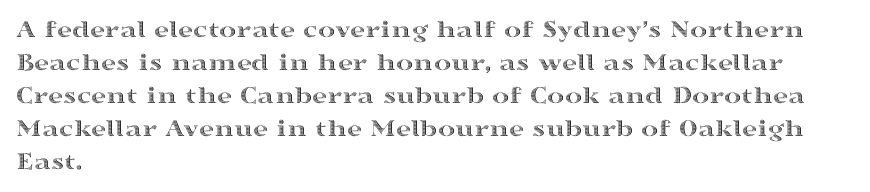
The foot of each line stays bare and open. Leading matches the norm, producing a regular column. The paragraph shown leans on its left margin. The gaps between neighbouring characters are ordinary and unremarkable. Italic? Not at all — the glyphs are vertical.
